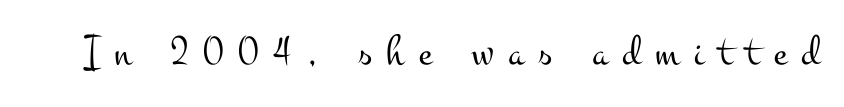
The image shows 44 px light, wide type; set unusually wide letter spacing (+0.33 em), not underlined; medium stroke contrast and a small x-height.
